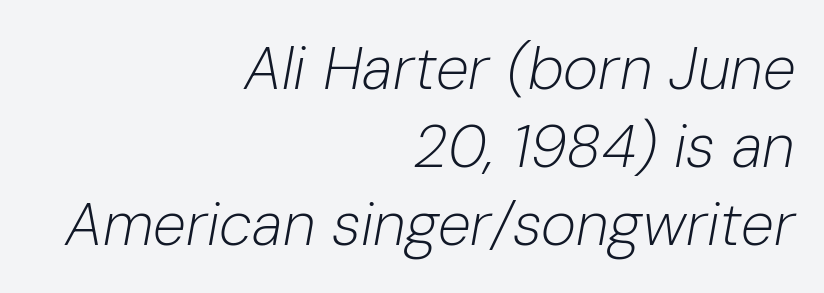
{"italic": "yes", "lean": "right", "slant_degrees": 10, "bold": "no", "weight": "light", "width": "normal", "stroke_contrast": "low", "x_height": "medium", "monospaced": "no", "underline": "no", "align": "right", "line_spacing": "normal", "line_spacing_ratio": 1.3, "letter_spacing": "normal", "letter_spacing_em": 0.0, "glyph_px": 60}
